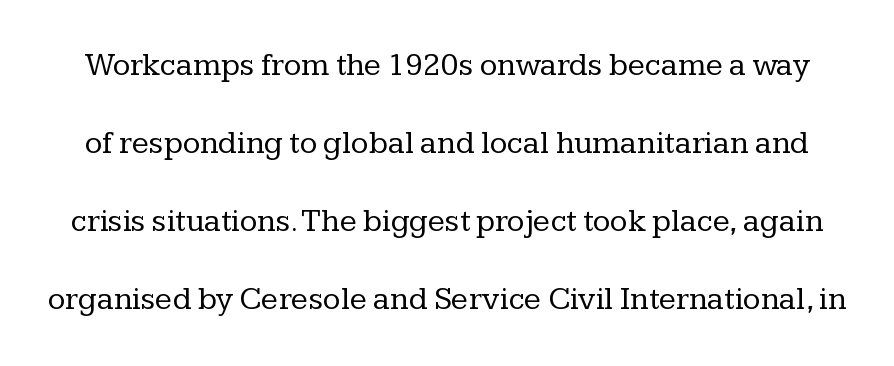
Q: Is the text bold? A: No.
Q: Is the text italic (slanted)? A: No, it is upright.
Q: Is the typeface a serif or a sans-serif typeface? A: Serif.
Q: Is the text underlined? A: No.
Q: Is the spacing between letters normal or unusually wide? A: Normal.
Q: Is the spacing between lines tight, normal or loose? A: Loose.
Q: Width (condensed, normal, or wide)? A: Normal.
Q: Stroke contrast? A: Low.
Q: x-height? A: Medium.
Q: Monospaced? A: No.
